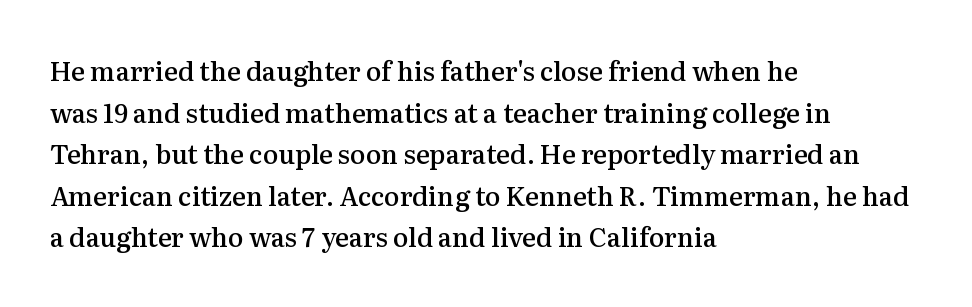
The image shows 26 px text type, upright; set left-aligned, normal line spacing (1.6x), normal letter spacing, not underlined.
